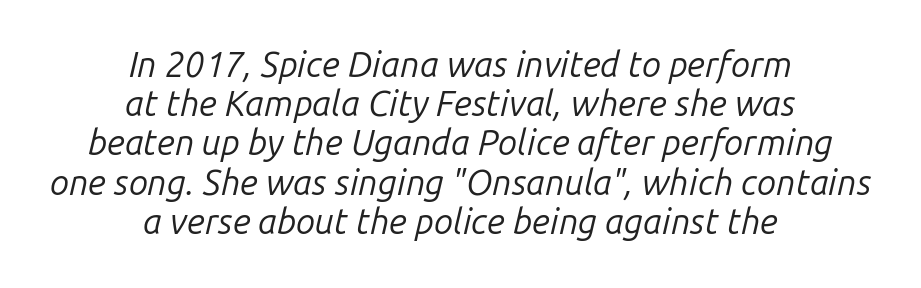
Q: Is the text bold? A: No.
Q: Is the text italic (slanted)? A: Yes, it leans right by about 14 degrees.
Q: Is the text underlined? A: No.
Q: How is the paragraph aligned? A: Centered.
Q: Is the spacing between letters normal or unusually wide? A: Normal.
Q: Is the spacing between lines tight, normal or loose? A: Tight.
Q: Width (condensed, normal, or wide)? A: Normal.
Q: Stroke contrast? A: Low.
Q: x-height? A: Medium.
Q: Monospaced? A: No.
